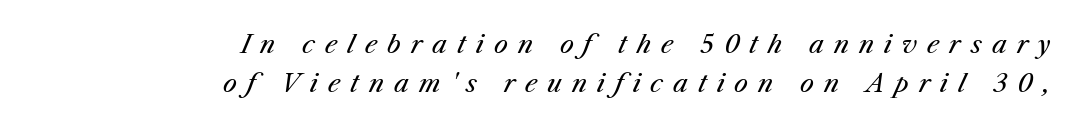
Q: Is the text bold? A: No.
Q: Is the text italic (slanted)? A: Yes, it leans right by about 23 degrees.
Q: Is the text underlined? A: No.
Q: How is the paragraph aligned? A: Right-aligned.
Q: Is the spacing between letters normal or unusually wide? A: Unusually wide.
Q: Is the spacing between lines tight, normal or loose? A: Normal.
